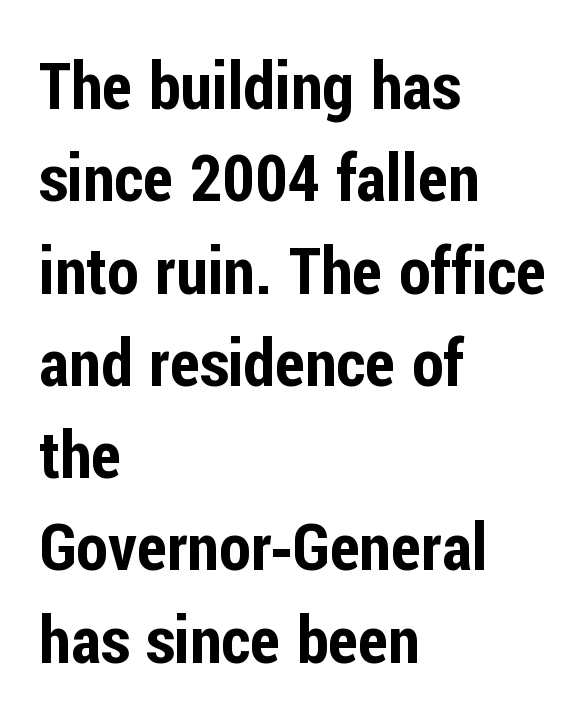
Each new line begins a customary step beneath the previous one. The passage is arranged the way most books set body copy — flush left. Glance below the letters and you will spot only blank space. The text was rendered using a sans face with plain stroke endings. Inter-character spacing is left at the font's built-in metrics.
